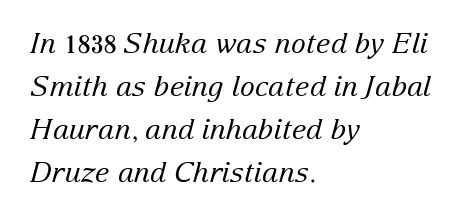
Q: Is the text bold? A: No.
Q: Is the text italic (slanted)? A: Yes, it leans right by about 15 degrees.
Q: Is the typeface a serif or a sans-serif typeface? A: Serif.
Q: Is the text underlined? A: No.
Q: How is the paragraph aligned? A: Left-aligned.
Q: Is the spacing between letters normal or unusually wide? A: Normal.
Q: Is the spacing between lines tight, normal or loose? A: Normal.
Q: Width (condensed, normal, or wide)? A: Normal.
Q: Stroke contrast? A: Low.
Q: x-height? A: Medium.
Q: Monospaced? A: No.
